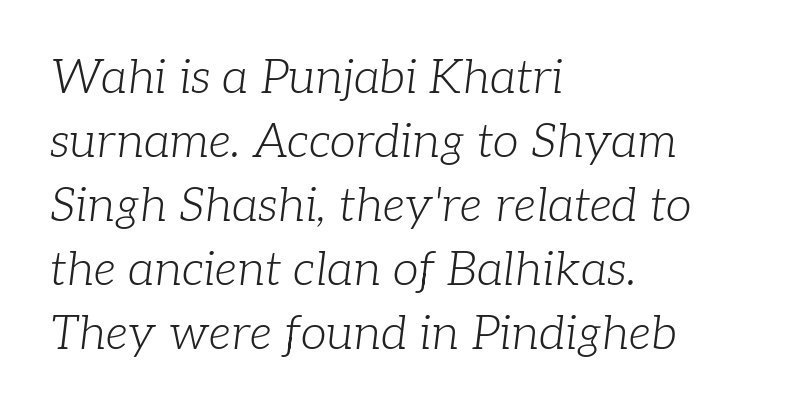
The image shows 47 px light serif type, italic (leaning right); set left-aligned, normal line spacing (1.36x), normal letter spacing, not underlined; low stroke contrast and a medium x-height.
